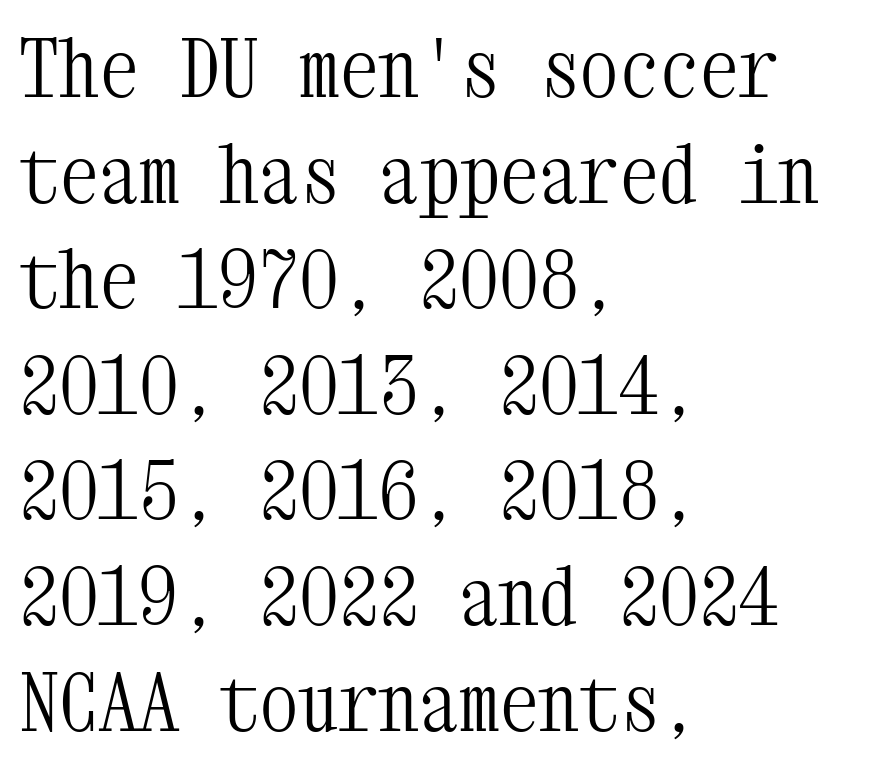
Q: Is the text bold? A: No.
Q: Is the text italic (slanted)? A: No, it is upright.
Q: Is the typeface a serif or a sans-serif typeface? A: Serif.
Q: Is the text underlined? A: No.
Q: How is the paragraph aligned? A: Left-aligned.
Q: Is the spacing between letters normal or unusually wide? A: Normal.
Q: Is the spacing between lines tight, normal or loose? A: Normal.
Q: Width (condensed, normal, or wide)? A: Condensed.
Q: Stroke contrast? A: Medium.
Q: x-height? A: Medium.
Q: Monospaced? A: Yes.
